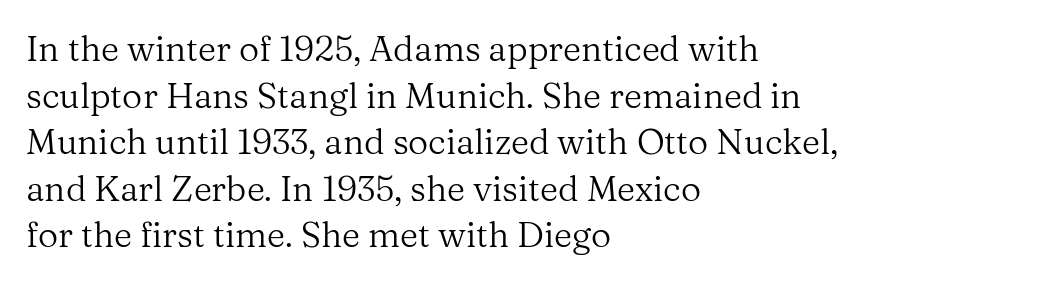
Q: Is the text bold? A: No.
Q: Is the text italic (slanted)? A: No, it is upright.
Q: Is the typeface a serif or a sans-serif typeface? A: Serif.
Q: Is the text underlined? A: No.
Q: How is the paragraph aligned? A: Left-aligned.
Q: Is the spacing between letters normal or unusually wide? A: Normal.
Q: Is the spacing between lines tight, normal or loose? A: Normal.
Q: Width (condensed, normal, or wide)? A: Normal.
Q: Stroke contrast? A: Medium.
Q: x-height? A: Medium.
Q: Monospaced? A: No.
